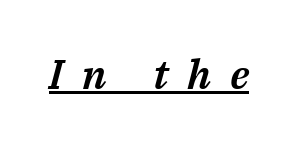
You could not count columns in this text — the font is proportionally spaced. Posture: slanted. Glance below the letters and you will spot a drawn line. The face used here is rendered with a markedly widened letterfit.
